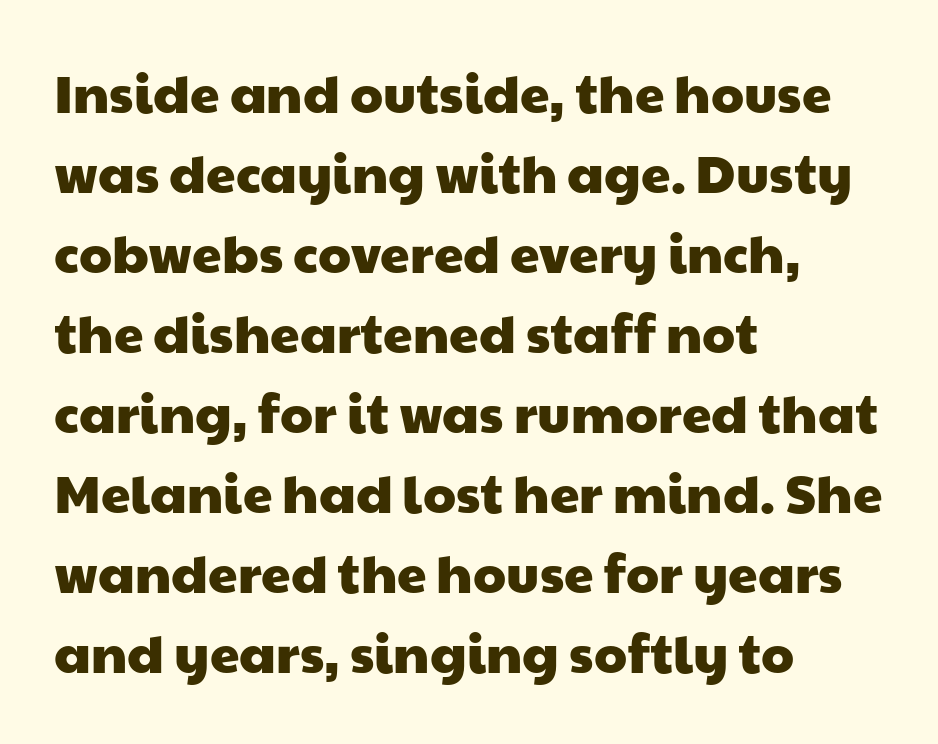
{"serif": "no", "width": "wide", "stroke_contrast": "low", "x_height": "medium", "monospaced": "no", "underline": "no", "align": "left", "line_spacing": "normal", "line_spacing_ratio": 1.51, "letter_spacing": "normal", "letter_spacing_em": 0.0, "glyph_px": 53}
